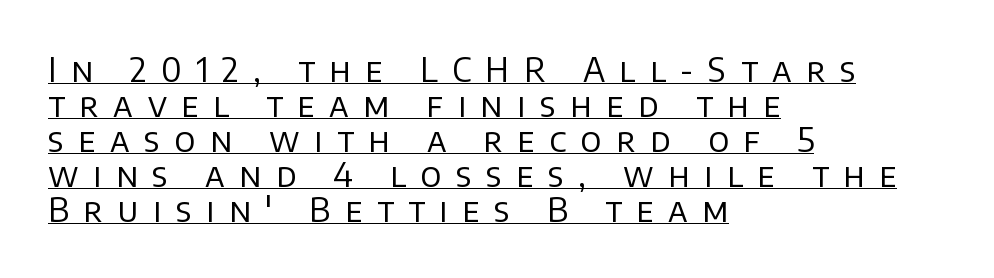
The image shows 33 px regular-weight sans-serif type, upright; set left-aligned, tight line spacing (1.06x), unusually wide letter spacing (+0.44 em), underlined; low stroke contrast and a large x-height.
